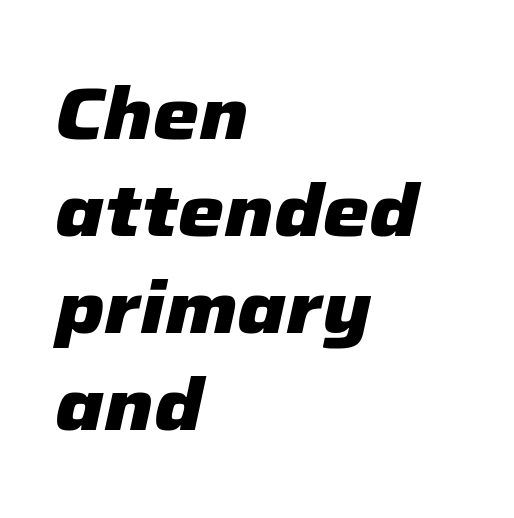
Q: Is the text bold? A: Yes.
Q: Is the text italic (slanted)? A: Yes, it leans right by about 12 degrees.
Q: Is the text underlined? A: No.
Q: How is the paragraph aligned? A: Left-aligned.
Q: Is the spacing between letters normal or unusually wide? A: Normal.
Q: Is the spacing between lines tight, normal or loose? A: Normal.
Q: Width (condensed, normal, or wide)? A: Normal.
Q: Stroke contrast? A: Low.
Q: x-height? A: Medium.
Q: Monospaced? A: No.
